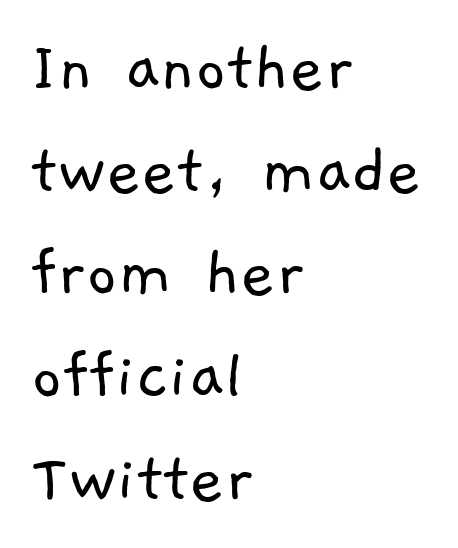
Caption: multi-line text, flush left, ragged right. This rendering features lettering with no underline. Each letter keeps its own natural width here, so spacing adapts to shape. No feet cap the strokes, marking this as sans-serif type. Think standard paragraph weight, or any step lighter than that.
